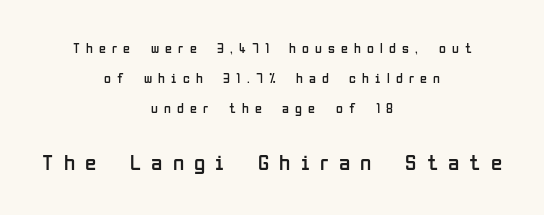
Q: Is the text bold? A: No.
Q: Is the text italic (slanted)? A: No, it is upright.
Q: Is the text underlined? A: No.
Q: How is the paragraph aligned? A: Centered.
Q: Is the spacing between letters normal or unusually wide? A: Unusually wide.
Q: Is the spacing between lines tight, normal or loose? A: Loose.
Q: Which block of text is set in a larger size, the first (top) or the second (bottom)? A: The second (bottom) one.
